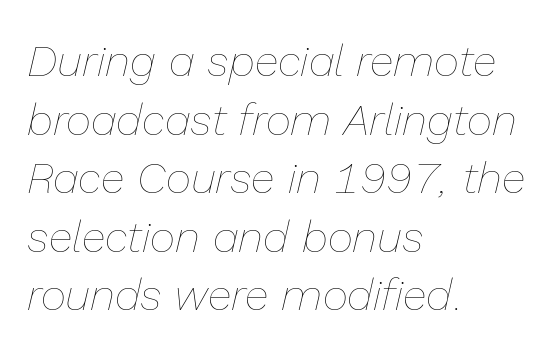
Q: Is the text bold? A: No.
Q: Is the text italic (slanted)? A: Yes, it leans right by about 13 degrees.
Q: Is the text underlined? A: No.
Q: How is the paragraph aligned? A: Left-aligned.
Q: Is the spacing between letters normal or unusually wide? A: Normal.
Q: Is the spacing between lines tight, normal or loose? A: Normal.
Q: Width (condensed, normal, or wide)? A: Normal.
Q: Stroke contrast? A: Low.
Q: x-height? A: Medium.
Q: Monospaced? A: No.
